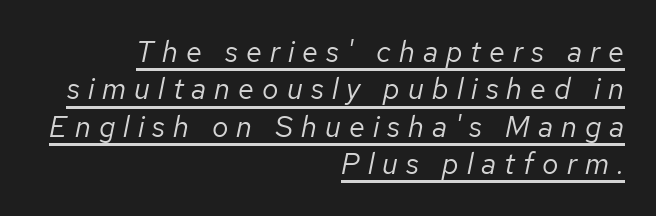
A continuous stroke trails under the words, as in a hyperlink. How are the letters spaced? Widely, with obvious added tracking. Stroke mass is kept to a normal reading level or below. Varying glyph widths throughout — classic text-font behaviour. Does the leading feel generous? No, just average.
